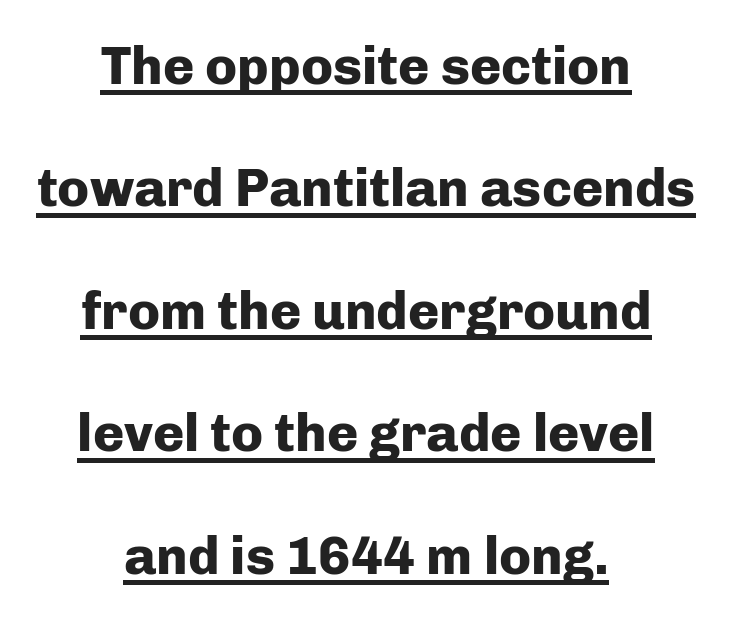
A typesetter would call this leading open, well beyond the default. Notice how the passage keeps no hard edge, just a central spine. Inter-character spacing is left at the font's built-in metrics. Strokes here are thick enough to call this a true bold. Is there any slant? The stems are plumb.
